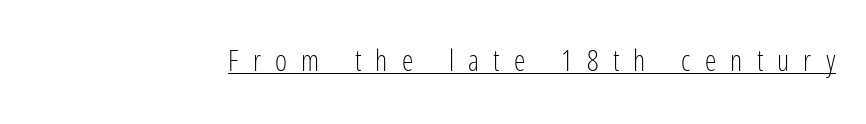
The image shows 29 px light, condensed sans-serif type, upright; set unusually wide letter spacing (+0.49 em), underlined; low stroke contrast and a medium x-height.
